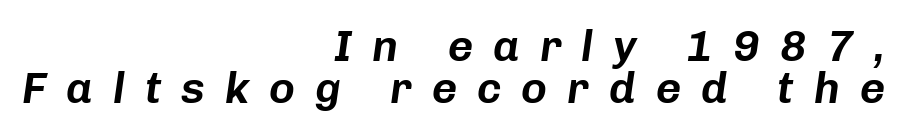
{"italic": "yes", "lean": "right", "slant_degrees": 8, "width": "normal", "stroke_contrast": "low", "x_height": "medium", "monospaced": "no", "underline": "no", "align": "right", "line_spacing": "tight", "line_spacing_ratio": 0.95, "letter_spacing": "wide", "letter_spacing_em": 0.45, "glyph_px": 44}
